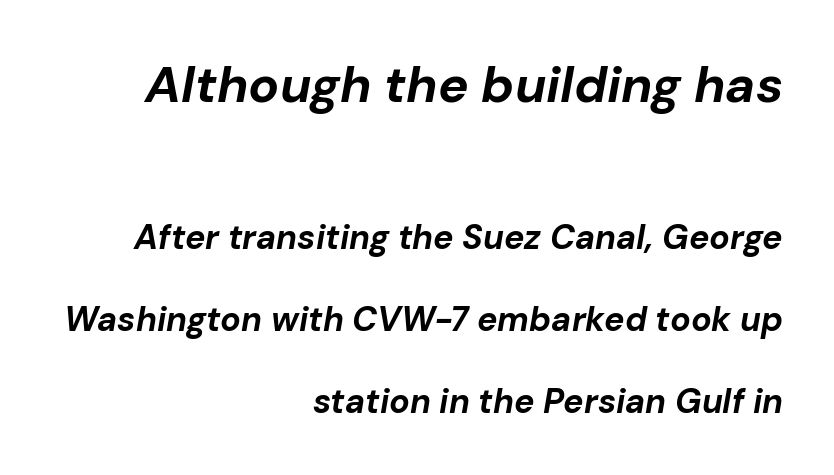
{"italic": "yes", "lean": "right", "slant_degrees": 10, "bold": "yes", "weight": "bold", "width": "normal", "stroke_contrast": "low", "x_height": "medium", "monospaced": "no", "underline": "no", "align": "right", "line_spacing": "loose", "line_spacing_ratio": 2.41, "letter_spacing": "normal", "letter_spacing_em": 0.0, "larger_block": "first", "size_ratio": 1.5, "glyph_px": 51}
